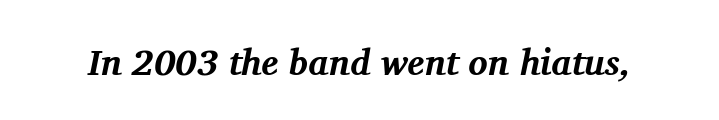
Do the characters align in a grid? No, the font is proportional. Italic: yes, the glyphs are oblique. These lines are composed in type with serifs. Honestly, there is no underline to notice here at all.
